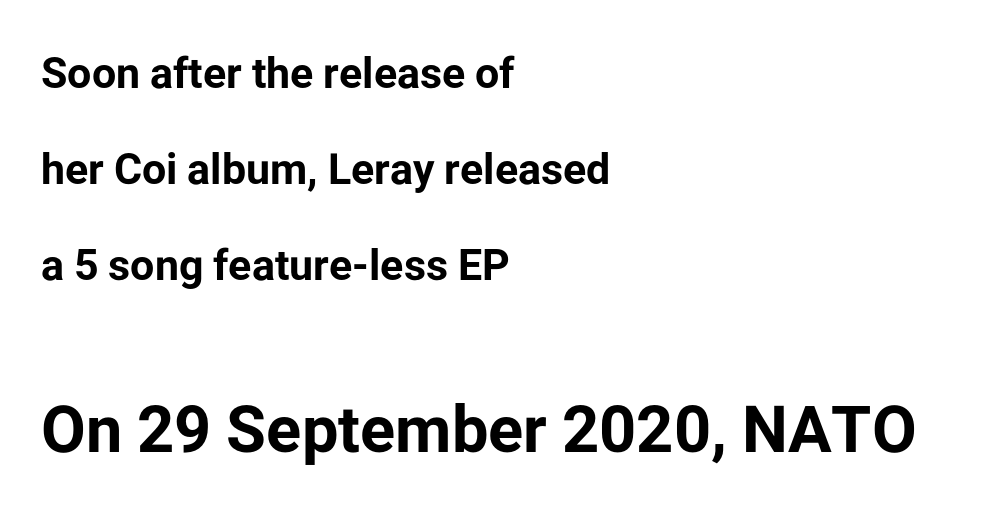
Q: Is the text bold? A: Yes.
Q: Is the text italic (slanted)? A: No, it is upright.
Q: Is the typeface a serif or a sans-serif typeface? A: Sans-serif.
Q: Is the text underlined? A: No.
Q: How is the paragraph aligned? A: Left-aligned.
Q: Is the spacing between letters normal or unusually wide? A: Normal.
Q: Is the spacing between lines tight, normal or loose? A: Loose.
Q: Which block of text is set in a larger size, the first (top) or the second (bottom)? A: The second (bottom) one.
Q: Width (condensed, normal, or wide)? A: Normal.
Q: Stroke contrast? A: Low.
Q: x-height? A: Medium.
Q: Monospaced? A: No.
